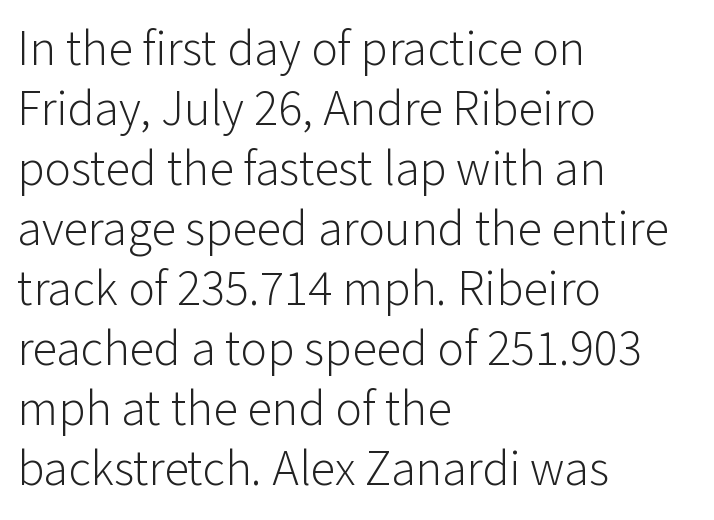
The letters carry no serifs — their stems end cleanly without finishing strokes. Descenders hang freely into open space. The characters are drawn with everyday or finer stroke widths. The face used here is rendered with its standard letterfit. You could not count columns in this text — the font is proportionally spaced.
